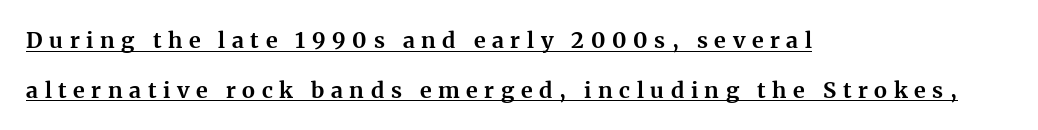
Q: Is the text bold? A: Yes.
Q: Is the text italic (slanted)? A: No, it is upright.
Q: Is the text underlined? A: Yes.
Q: How is the paragraph aligned? A: Left-aligned.
Q: Is the spacing between letters normal or unusually wide? A: Unusually wide.
Q: Is the spacing between lines tight, normal or loose? A: Loose.
